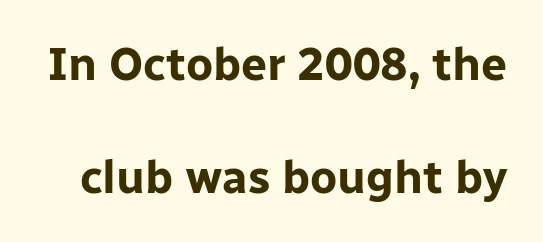
Students, observe: this is what heavily led, spacious text looks like. Rule under the text: the space is simply empty. The font family rendered here belongs to the sans-serif group. Heft: maximum for text — a bold. The letterforms sit shoulder to shoulder at normal distance. Character widths vary here, with narrow letters taking less room than wide ones.
